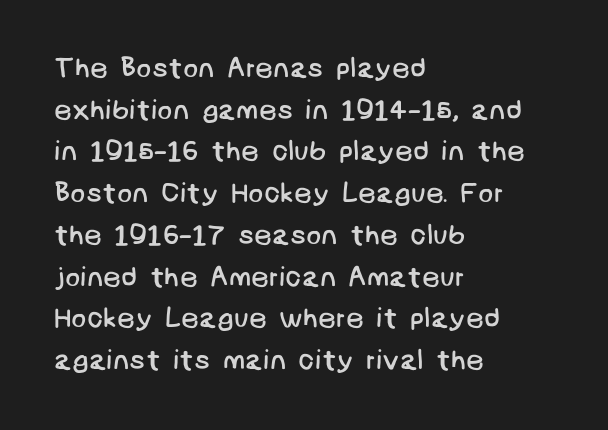
{"serif": "no", "bold": "no", "weight": "regular", "width": "normal", "stroke_contrast": "low", "x_height": "large", "underline": "no", "align": "left", "line_spacing": "normal", "line_spacing_ratio": 1.49, "letter_spacing": "normal", "letter_spacing_em": 0.0, "glyph_px": 28}
